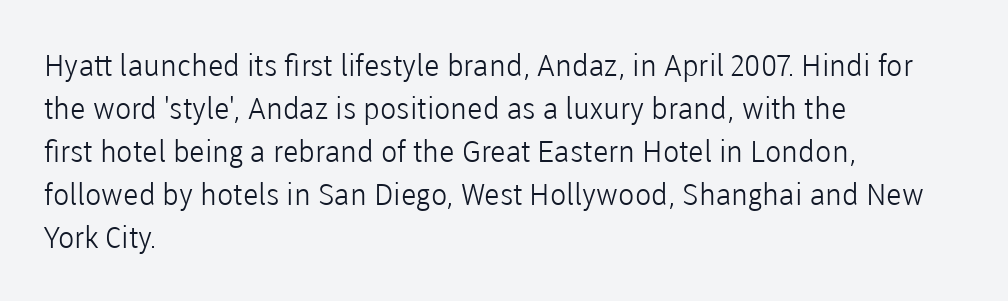
Each letter's strokes conclude bluntly, with no projecting serifs. The rendering uses a moderate line-height, typical for paragraphs. Looks like regular typesetting: each glyph gets only the width it needs. A bare baseline throughout the passage.
